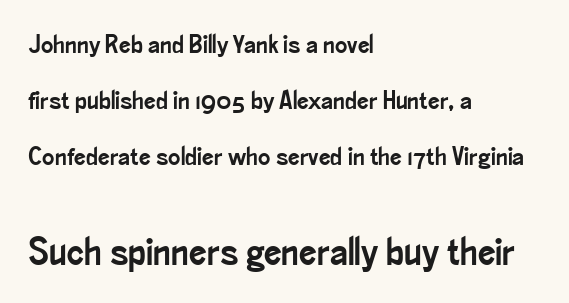
The image shows 39 px condensed sans-serif type, upright; set left-aligned, loose line spacing (2.15x), normal letter spacing, not underlined; the second (bottom) block is 1.5x larger; low stroke contrast and a small x-height.
